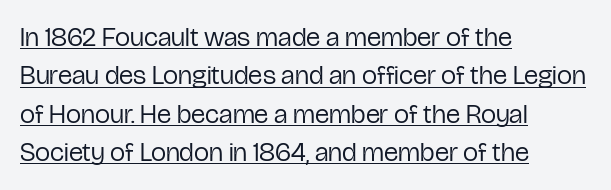
Q: Is the text bold? A: No.
Q: Is the text italic (slanted)? A: No, it is upright.
Q: Is the text underlined? A: Yes.
Q: How is the paragraph aligned? A: Left-aligned.
Q: Is the spacing between letters normal or unusually wide? A: Normal.
Q: Is the spacing between lines tight, normal or loose? A: Normal.
